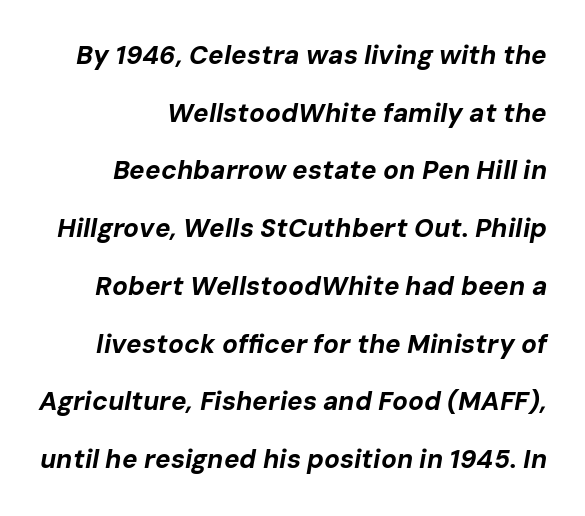
The image shows 26 px bold type, italic (leaning right); set loose line spacing (2.22x), normal letter spacing, not underlined.
